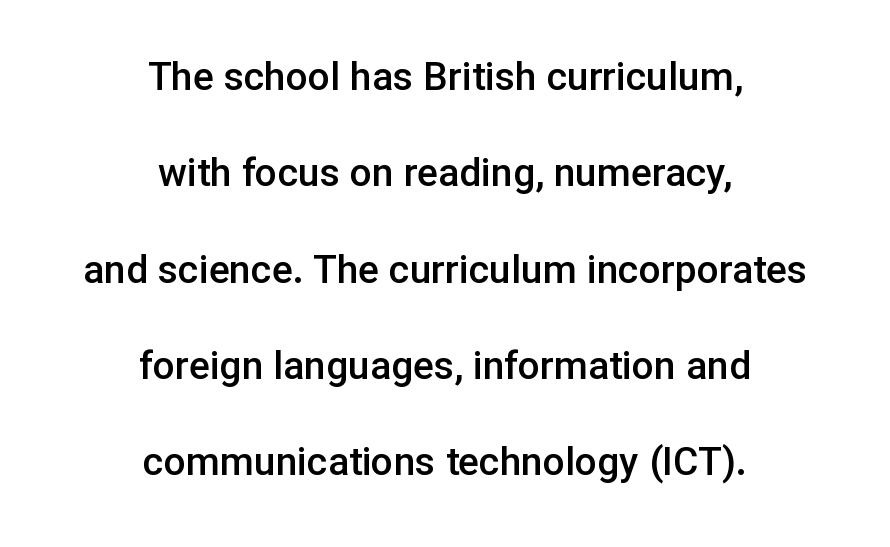
Q: Is the text bold? A: Semi-bold.
Q: Is the text italic (slanted)? A: No, it is upright.
Q: Is the typeface a serif or a sans-serif typeface? A: Sans-serif.
Q: Is the text underlined? A: No.
Q: How is the paragraph aligned? A: Centered.
Q: Is the spacing between letters normal or unusually wide? A: Normal.
Q: Is the spacing between lines tight, normal or loose? A: Loose.
Q: Width (condensed, normal, or wide)? A: Normal.
Q: Stroke contrast? A: Low.
Q: x-height? A: Medium.
Q: Monospaced? A: No.
